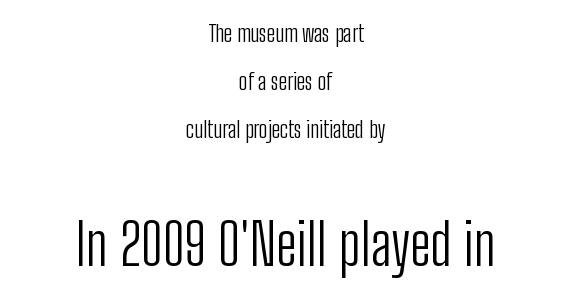
{"serif": "no", "italic": "no", "bold": "no", "weight": "light", "width": "condensed", "stroke_contrast": "low", "x_height": "medium", "monospaced": "no", "underline": "no", "align": "center", "line_spacing": "loose", "line_spacing_ratio": 2.09, "letter_spacing": "normal", "letter_spacing_em": 0.0, "larger_block": "second", "size_ratio": 2.48, "glyph_px": 57}
